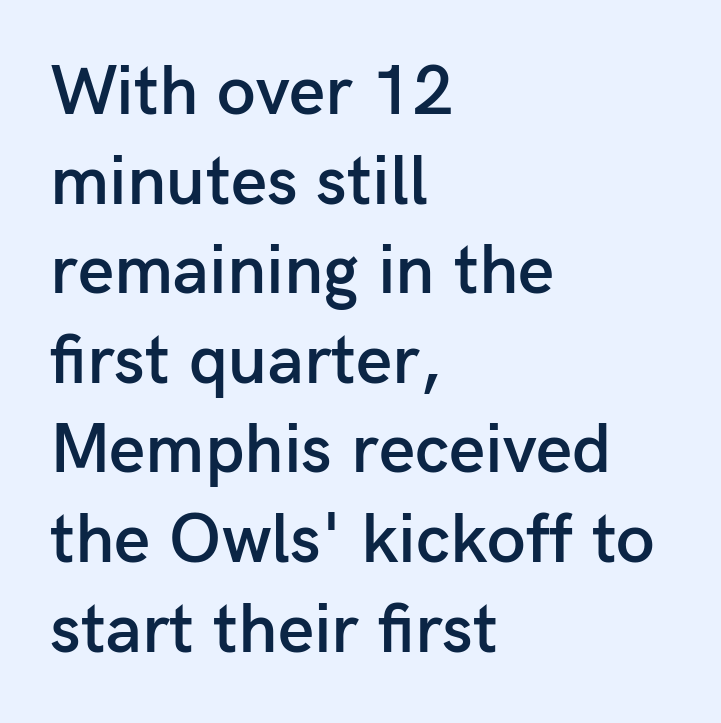
The image shows 70 px semibold sans-serif type, upright; set left-aligned, normal line spacing (1.28x), normal letter spacing, not underlined; low stroke contrast and a medium x-height.
